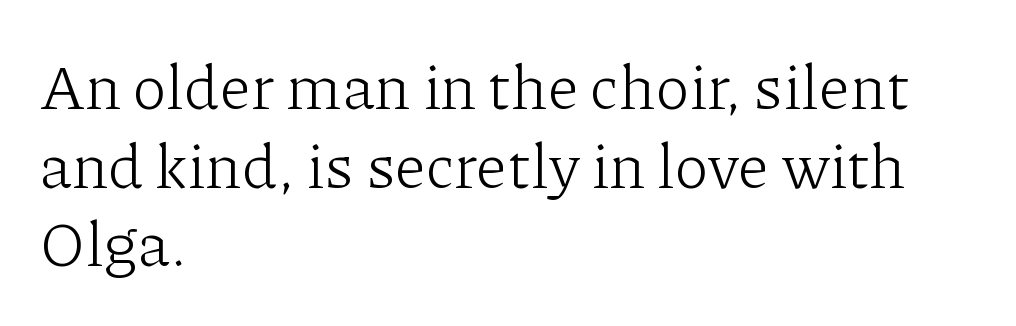
{"serif": "yes", "italic": "no", "bold": "no", "weight": "light", "width": "normal", "stroke_contrast": "low", "x_height": "medium", "monospaced": "no", "underline": "no", "align": "left", "line_spacing": "normal", "line_spacing_ratio": 1.25, "letter_spacing": "normal", "letter_spacing_em": 0.0, "glyph_px": 63}
